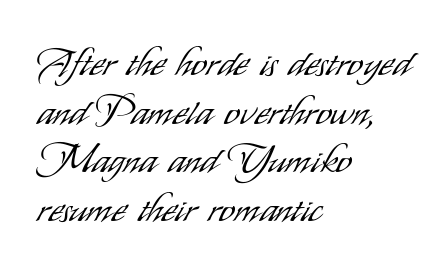
Honestly, there is no underline to notice here at all. Each letter's strokes conclude bluntly, with no projecting serifs. Unbolded letterforms with no extra heft. Tracking here is standard; glyphs follow each other at the usual distance. The lines sit at an ordinary, default distance from one another.
